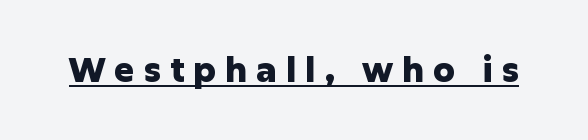
{"serif": "no", "italic": "no", "bold": "yes", "weight": "heavy", "width": "normal", "stroke_contrast": "low", "x_height": "medium", "monospaced": "no", "underline": "yes", "letter_spacing": "wide", "letter_spacing_em": 0.26, "glyph_px": 34}
